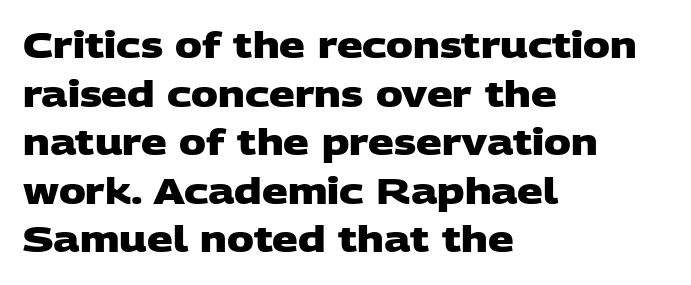
Q: Is the text bold? A: Yes.
Q: Is the typeface a serif or a sans-serif typeface? A: Sans-serif.
Q: Is the text underlined? A: No.
Q: How is the paragraph aligned? A: Left-aligned.
Q: Is the spacing between letters normal or unusually wide? A: Normal.
Q: Is the spacing between lines tight, normal or loose? A: Normal.
Q: Width (condensed, normal, or wide)? A: Wide.
Q: Stroke contrast? A: Low.
Q: x-height? A: Large.
Q: Monospaced? A: No.
